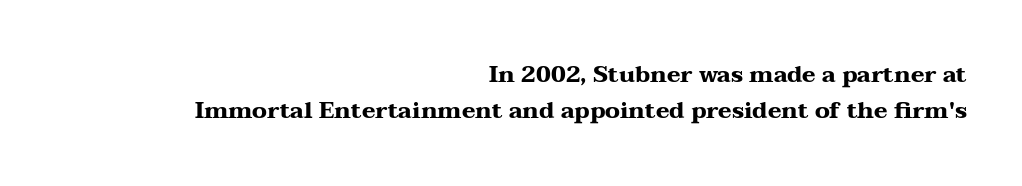
{"italic": "no", "bold": "yes", "underline": "no", "align": "right", "line_spacing": "normal", "line_spacing_ratio": 1.56, "letter_spacing": "normal", "letter_spacing_em": 0.0, "glyph_px": 23}
